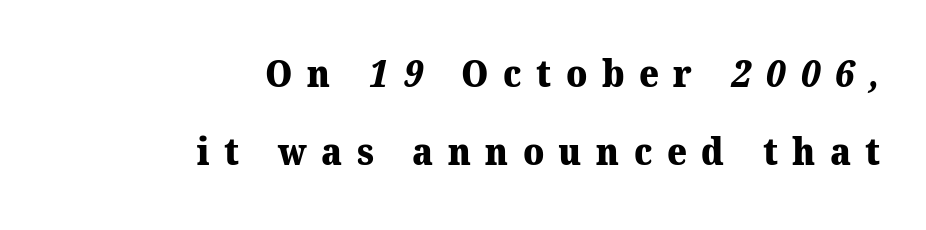
{"serif": "yes", "bold": "yes", "weight": "heavy", "width": "normal", "stroke_contrast": "medium", "x_height": "medium", "monospaced": "no", "underline": "no", "align": "right", "line_spacing": "loose", "line_spacing_ratio": 2.04, "letter_spacing": "wide", "letter_spacing_em": 0.38, "glyph_px": 38}
